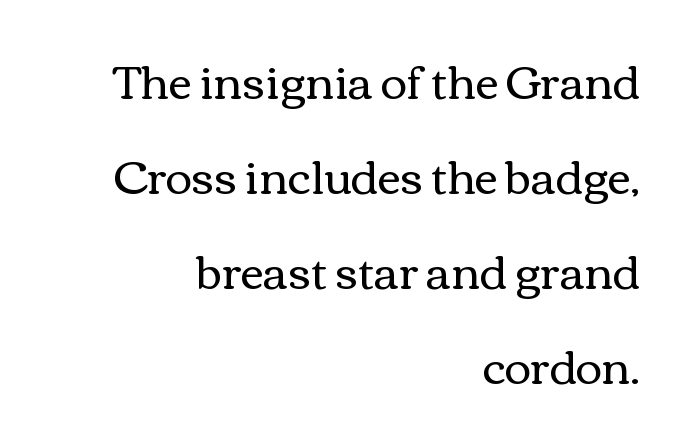
{"italic": "no", "bold": "no", "weight": "regular", "width": "wide", "x_height": "medium", "monospaced": "no", "underline": "no", "align": "right", "line_spacing": "loose", "line_spacing_ratio": 2.11, "letter_spacing": "normal", "letter_spacing_em": 0.0, "glyph_px": 45}
